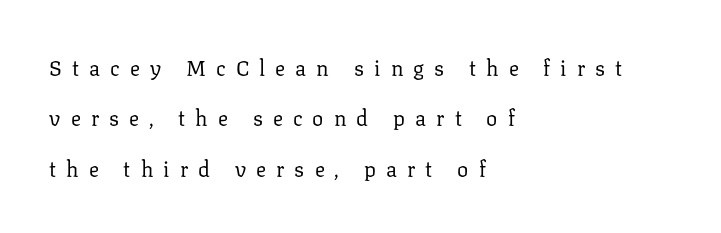
The image shows 21 px text type, upright; set left-aligned, loose line spacing (2.4x), unusually wide letter spacing (+0.48 em), not underlined.
